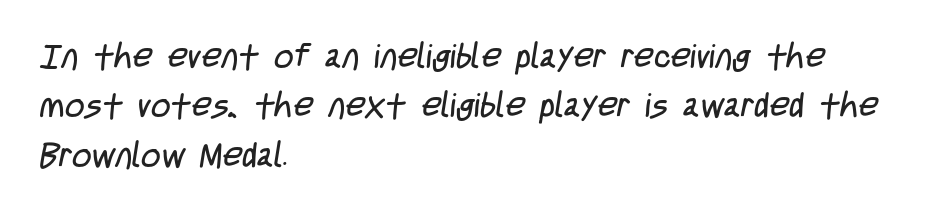
The letters advance in unequal steps, a hallmark of proportional type. A light-to-regular cut is what we see here. Notice how descenders clear the ascenders below comfortably — that's standard leading. Nothing unusual about the tracking: characters are spaced as the font intends.
